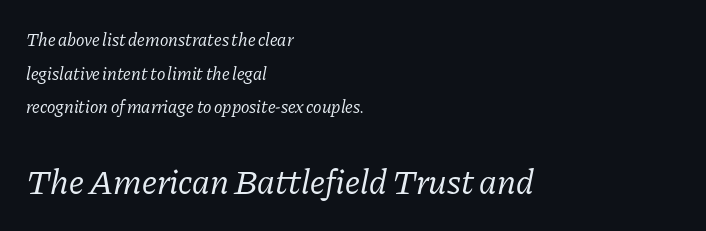
Q: Is the text bold? A: No.
Q: Is the text italic (slanted)? A: Yes, it leans right by about 11 degrees.
Q: Is the typeface a serif or a sans-serif typeface? A: Serif.
Q: Is the text underlined? A: No.
Q: How is the paragraph aligned? A: Left-aligned.
Q: Is the spacing between letters normal or unusually wide? A: Normal.
Q: Which block of text is set in a larger size, the first (top) or the second (bottom)? A: The second (bottom) one.
Q: Width (condensed, normal, or wide)? A: Normal.
Q: Stroke contrast? A: Low.
Q: x-height? A: Medium.
Q: Monospaced? A: No.
